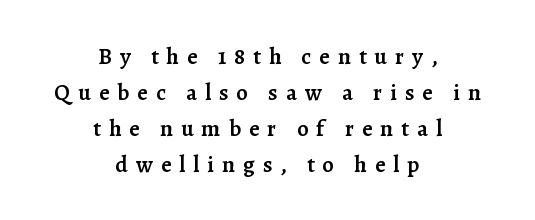
Q: Is the text bold? A: Semi-bold.
Q: Is the text italic (slanted)? A: No, it is upright.
Q: Is the text underlined? A: No.
Q: How is the paragraph aligned? A: Centered.
Q: Is the spacing between letters normal or unusually wide? A: Unusually wide.
Q: Is the spacing between lines tight, normal or loose? A: Normal.
